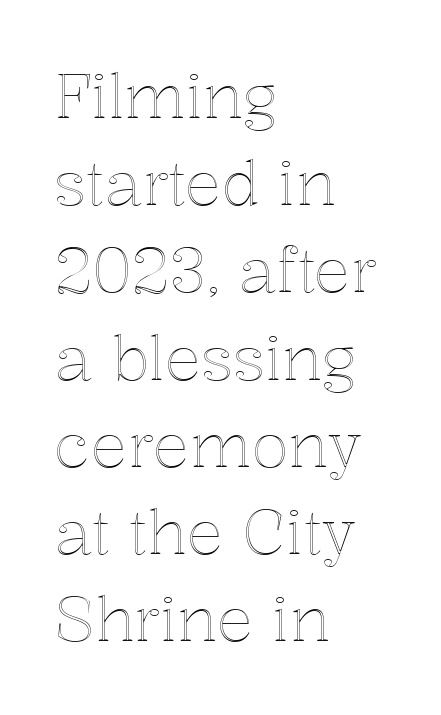
Q: Is the text italic (slanted)? A: No, it is upright.
Q: Is the text underlined? A: No.
Q: How is the paragraph aligned? A: Left-aligned.
Q: Is the spacing between letters normal or unusually wide? A: Normal.
Q: Is the spacing between lines tight, normal or loose? A: Normal.
Q: Width (condensed, normal, or wide)? A: Normal.
Q: x-height? A: Medium.
Q: Monospaced? A: No.
